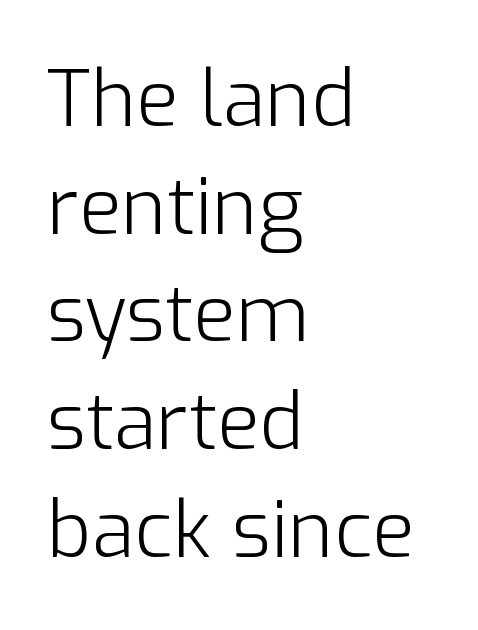
Q: Is the text bold? A: No.
Q: Is the text italic (slanted)? A: No, it is upright.
Q: Is the typeface a serif or a sans-serif typeface? A: Sans-serif.
Q: Is the text underlined? A: No.
Q: How is the paragraph aligned? A: Left-aligned.
Q: Is the spacing between letters normal or unusually wide? A: Normal.
Q: Is the spacing between lines tight, normal or loose? A: Normal.
Q: Width (condensed, normal, or wide)? A: Normal.
Q: Stroke contrast? A: Low.
Q: x-height? A: Medium.
Q: Monospaced? A: No.
